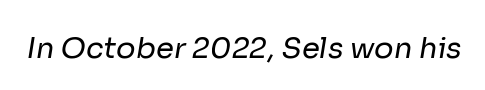
The image shows 29 px regular-weight sans-serif type; set normal letter spacing, not underlined; low stroke contrast and a medium x-height.
